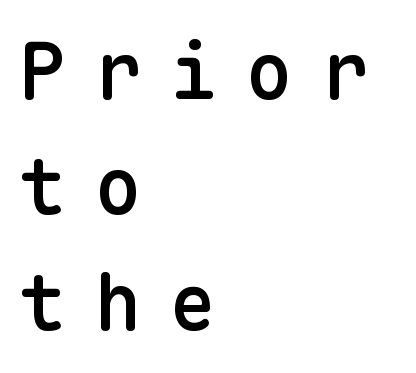
{"serif": "no", "italic": "no", "bold": "semi", "weight": "semibold", "width": "normal", "stroke_contrast": "low", "x_height": "medium", "monospaced": "yes", "underline": "no", "align": "left", "line_spacing": "normal", "line_spacing_ratio": 1.48, "letter_spacing": "wide", "letter_spacing_em": 0.37, "glyph_px": 78}
